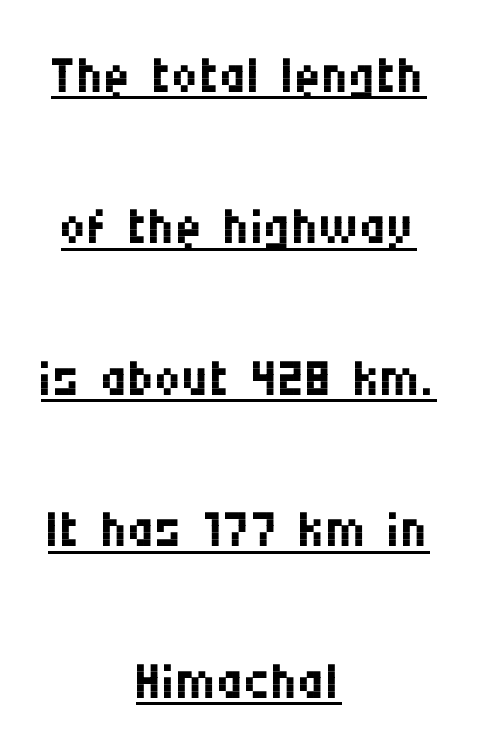
{"serif": "no", "italic": "no", "bold": "no", "weight": "regular", "width": "condensed", "stroke_contrast": "medium", "x_height": "large", "monospaced": "no", "underline": "yes", "align": "center", "line_spacing": "loose", "line_spacing_ratio": 2.02, "letter_spacing": "normal", "letter_spacing_em": 0.0, "glyph_px": 75}
